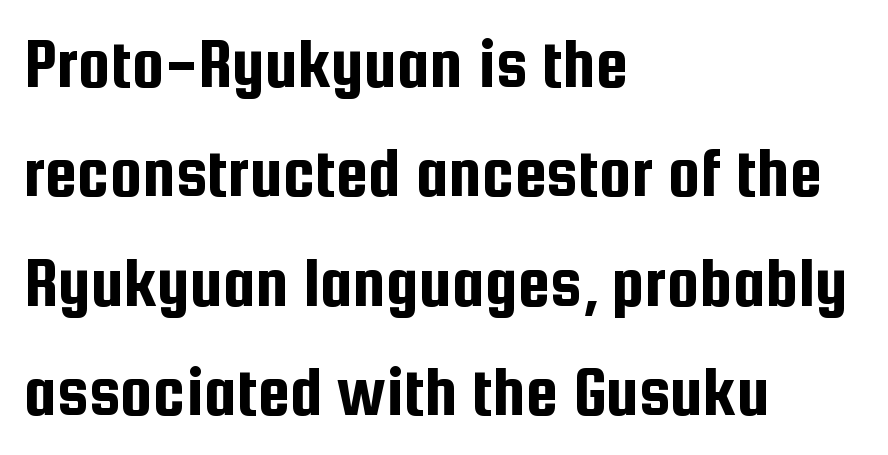
Q: Is the text italic (slanted)? A: No, it is upright.
Q: Is the typeface a serif or a sans-serif typeface? A: Sans-serif.
Q: Is the text underlined? A: No.
Q: How is the paragraph aligned? A: Left-aligned.
Q: Is the spacing between letters normal or unusually wide? A: Normal.
Q: Is the spacing between lines tight, normal or loose? A: Normal.
Q: Width (condensed, normal, or wide)? A: Condensed.
Q: Stroke contrast? A: Low.
Q: x-height? A: Medium.
Q: Monospaced? A: No.
